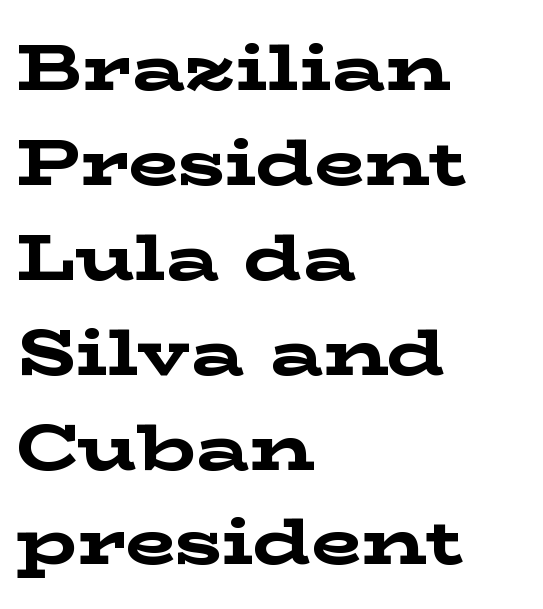
The block of text has a typical density, with ordinary space between rows. Has an underline been added? It has not. Every letter is thick-stroked: bold, no question. These lines are rendered in a variable-pitch font. Is the letter spacing exaggerated? No — it looks like the ordinary default. Is there any slant? The stems are plumb.
